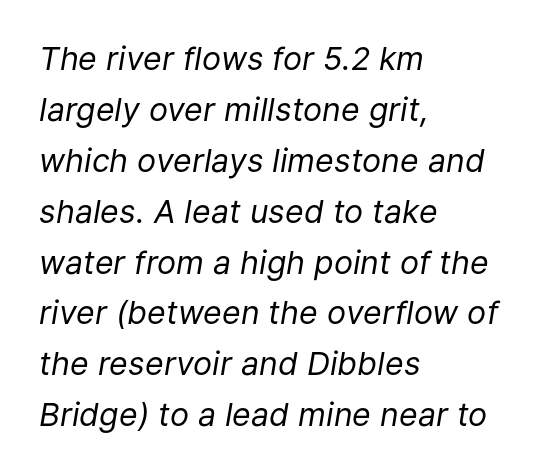
The image shows 32 px regular-weight type, italic (leaning right); set left-aligned, normal line spacing (1.59x), normal letter spacing, not underlined; low stroke contrast and a medium x-height.
